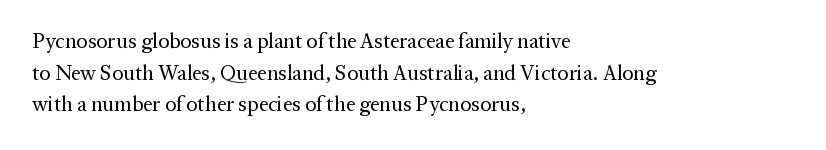
Q: Is the text bold? A: No.
Q: Is the text italic (slanted)? A: No, it is upright.
Q: Is the text underlined? A: No.
Q: How is the paragraph aligned? A: Left-aligned.
Q: Is the spacing between letters normal or unusually wide? A: Normal.
Q: Is the spacing between lines tight, normal or loose? A: Normal.
